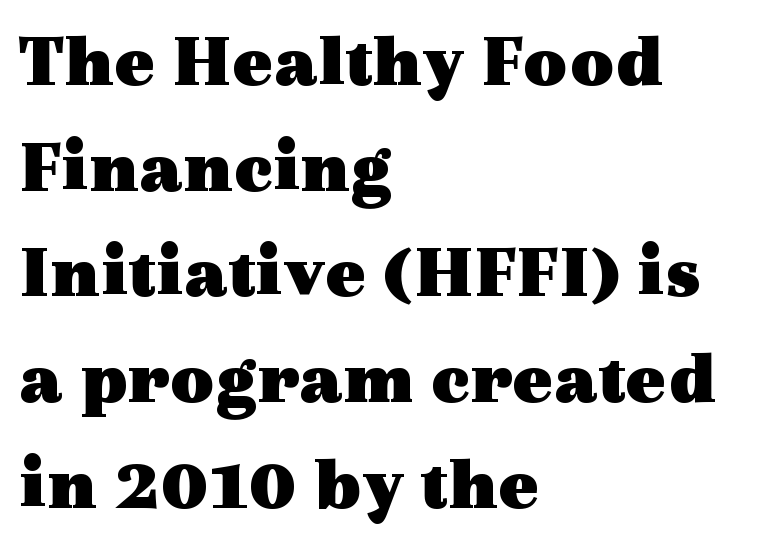
The image shows 76 px heavy, wide serif type, upright; set left-aligned, normal line spacing (1.39x), normal letter spacing, not underlined; a medium x-height.
